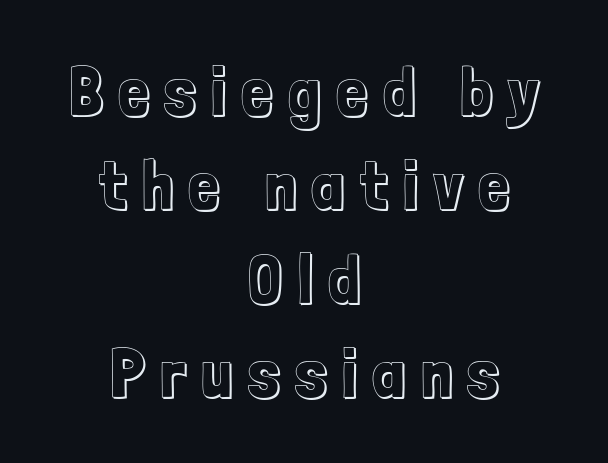
Every character sits straight up, as roman type does. Spacing verdict: proportional, widths tailored to each character. Vertical spacing — default. Honestly, there is no underline to notice here at all. This sample is center-justified, so both line endings float freely.
